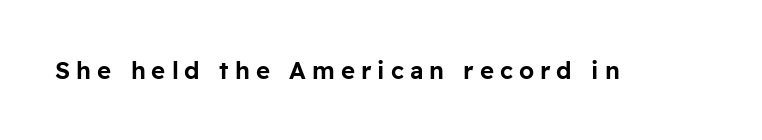
{"italic": "no", "underline": "no", "letter_spacing": "wide", "letter_spacing_em": 0.25, "glyph_px": 24}
